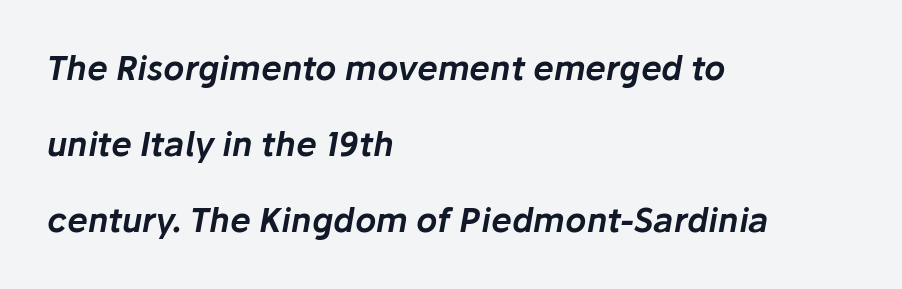
Q: Is the text italic (slanted)? A: Yes, it leans right by about 10 degrees.
Q: Is the text underlined? A: No.
Q: How is the paragraph aligned? A: Left-aligned.
Q: Is the spacing between letters normal or unusually wide? A: Normal.
Q: Is the spacing between lines tight, normal or loose? A: Loose.
Q: Width (condensed, normal, or wide)? A: Normal.
Q: Stroke contrast? A: Low.
Q: x-height? A: Medium.
Q: Monospaced? A: No.
